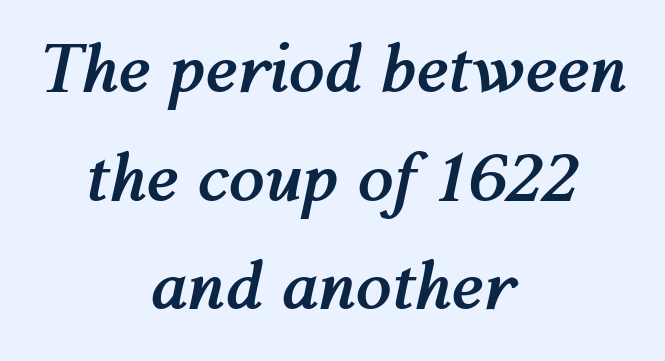
The image shows 65 px semibold type, italic (leaning right); set centered, normal line spacing (1.67x), normal letter spacing, not underlined; medium stroke contrast and a medium x-height.
